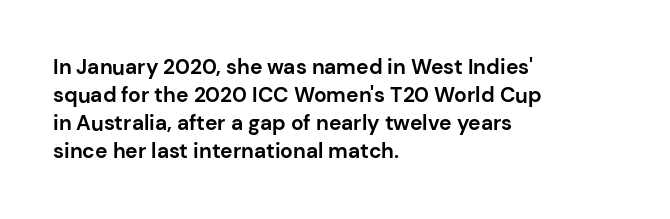
Q: Is the text bold? A: Yes.
Q: Is the text italic (slanted)? A: No, it is upright.
Q: Is the text underlined? A: No.
Q: How is the paragraph aligned? A: Left-aligned.
Q: Is the spacing between letters normal or unusually wide? A: Normal.
Q: Is the spacing between lines tight, normal or loose? A: Normal.
